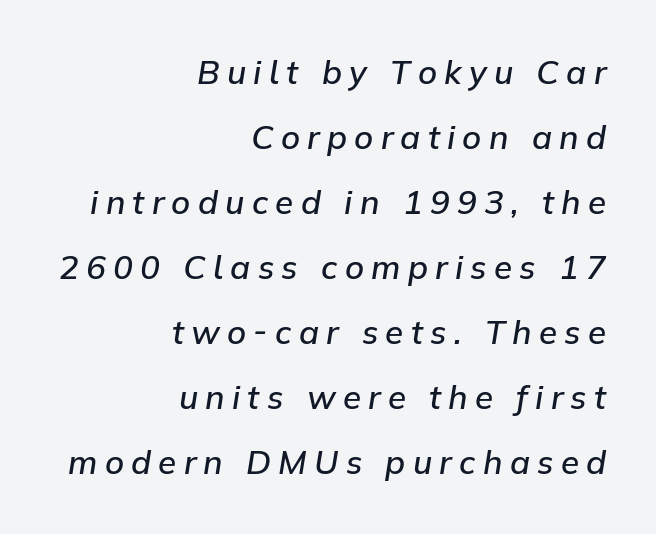
The image shows 33 px semibold type, italic (leaning right); set right-aligned, loose line spacing (1.97x), unusually wide letter spacing (+0.22 em), not underlined; low stroke contrast and a medium x-height.
